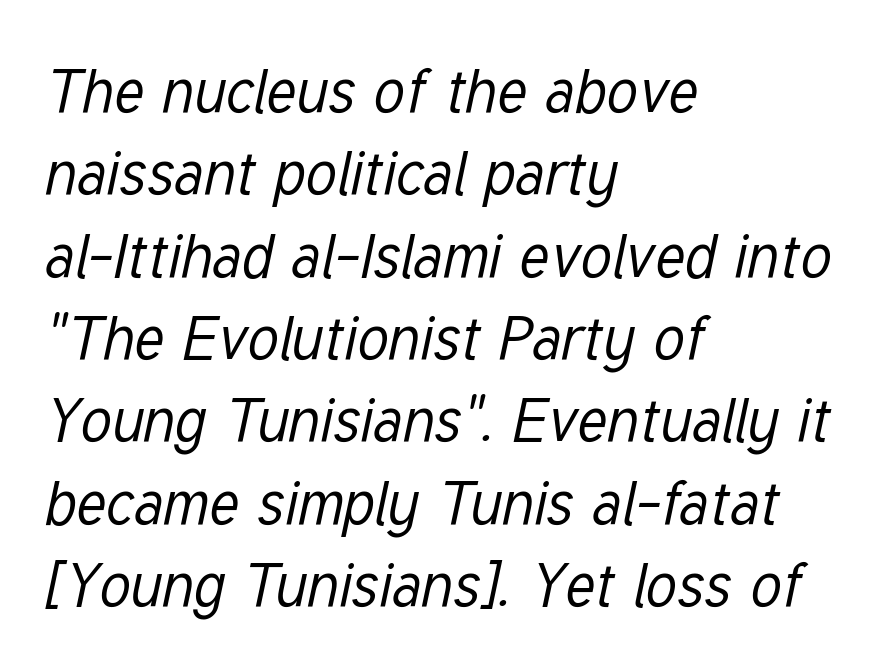
The image shows 61 px regular-weight, condensed type, italic (leaning right); set left-aligned, normal line spacing (1.35x), normal letter spacing, not underlined; low stroke contrast and a medium x-height.
